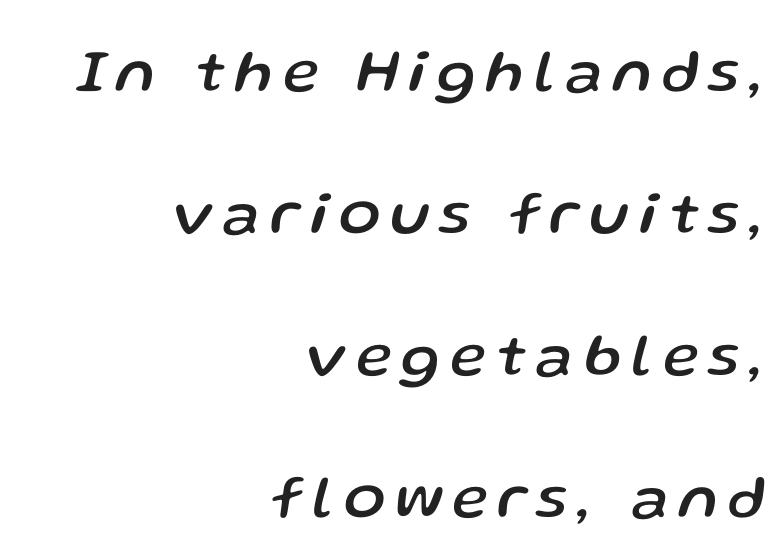
The passage shown is not underscored anywhere. Quick note: interline space is abundant. Does the copy run flush right? Yes — the right margin is perfectly even. Does the lettering tilt? It does — this is italic.
